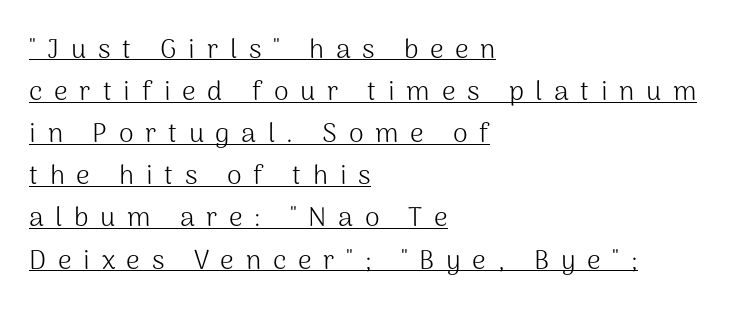
This is not heavy type; no bold has been used. Quick note: interline space is typical. The typesetter chose a ragged-right arrangement here. Style check: upright. Spacing between characters has been opened up far beyond the box default.
